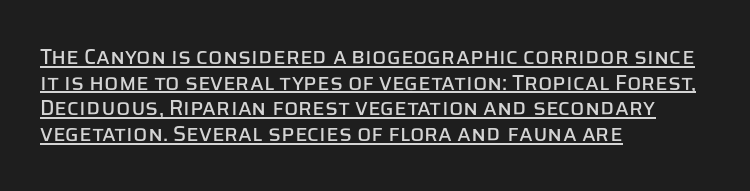
{"italic": "no", "underline": "yes", "align": "left", "line_spacing_ratio": 1.22, "letter_spacing": "normal", "letter_spacing_em": 0.0, "glyph_px": 21}
